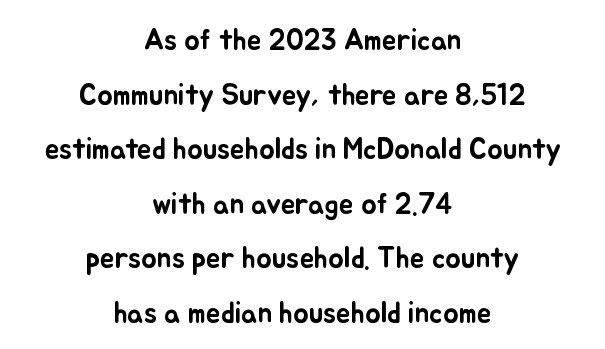
Only glyphs here, with clear space below each row. Rendered with straight, roman letterforms. Look at the tracking — it's just the regular setting, nothing added. Spacing verdict: proportional, widths tailored to each character. The rag falls on both sides of this text block equally.
